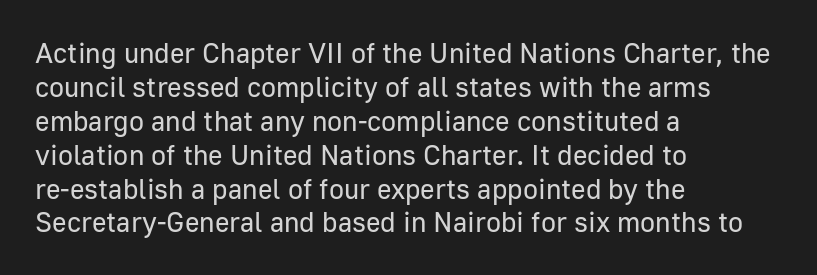
The image shows 28 px regular-weight sans-serif type, upright; set left-aligned, line spacing 1.21x, normal letter spacing, not underlined; low stroke contrast and a medium x-height.
